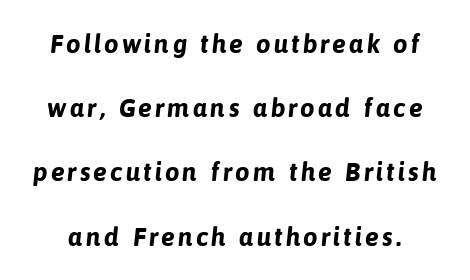
{"bold": "yes", "underline": "no", "line_spacing": "loose", "line_spacing_ratio": 2.47, "glyph_px": 26}
